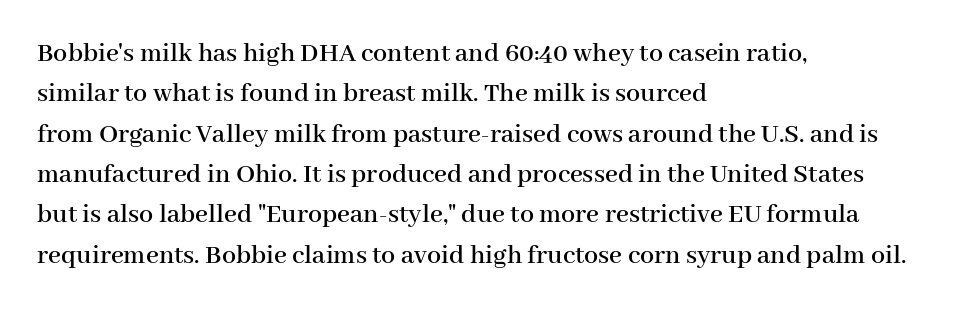
The image shows 28 px serif type, upright; set left-aligned, normal line spacing (1.44x), normal letter spacing, not underlined; high stroke contrast and a medium x-height.
